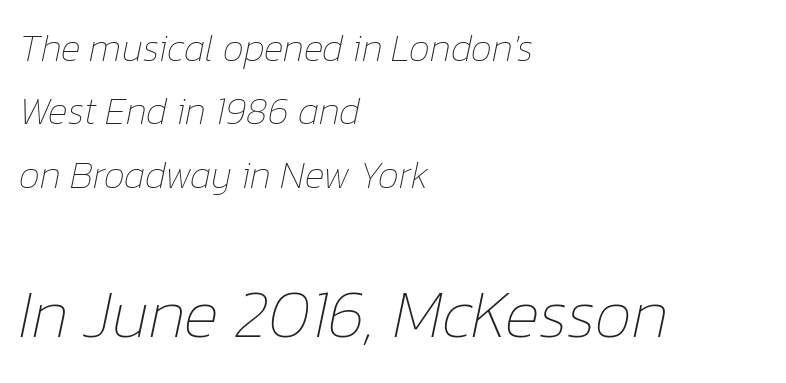
Tracking value appears to be zero — textbook default spacing. Ink coverage per letter is moderate at most. Descender tails drop into unmarked territory. This block has exactly the height ordinary leading produces.
